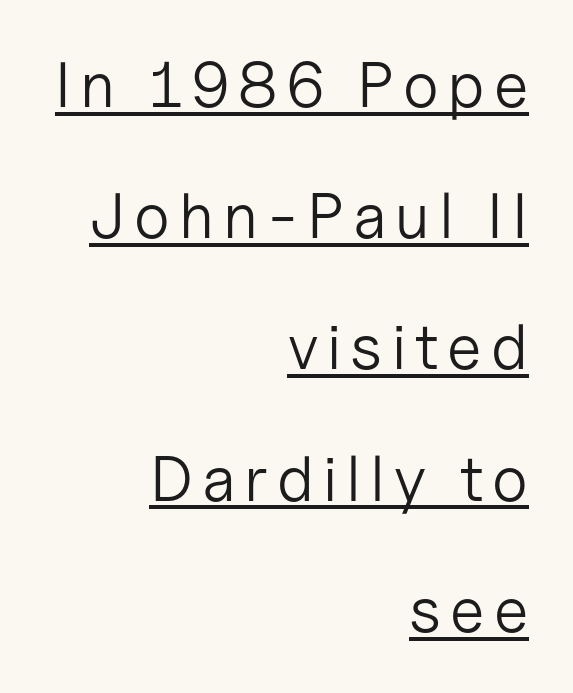
Vertically, the passage feels expansive, rows floating well apart. The characters are drawn with everyday or finer stroke widths. You could not count columns in this text — the font is proportionally spaced. Underline: present.
